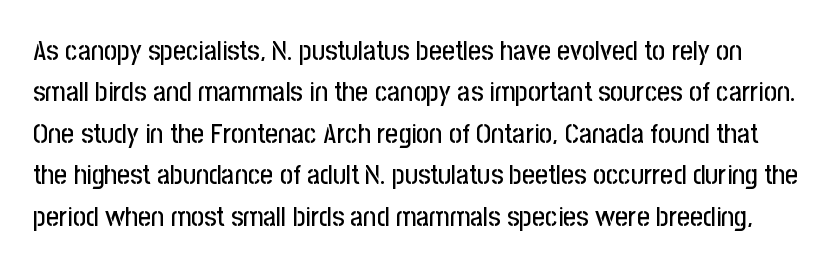
The image shows 28 px condensed sans-serif type, upright; set normal line spacing (1.48x), normal letter spacing, not underlined; low stroke contrast and a medium x-height.
